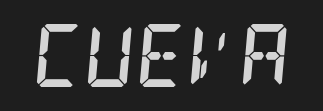
The image shows 63 px semibold, condensed serif type, italic (leaning right); set normal letter spacing, not underlined; low stroke contrast and a large x-height.
